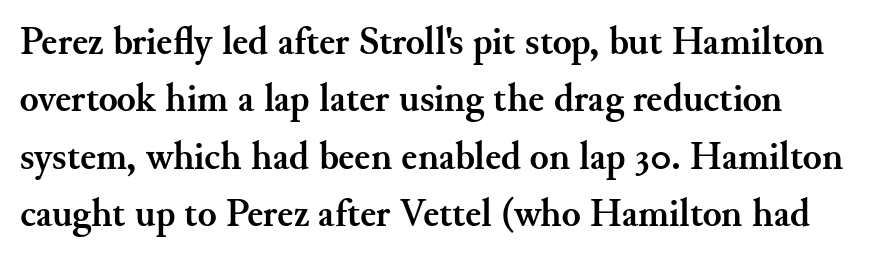
The image shows 39 px semibold serif type, upright; set left-aligned, normal line spacing (1.47x), normal letter spacing, not underlined; medium stroke contrast and a small x-height.
